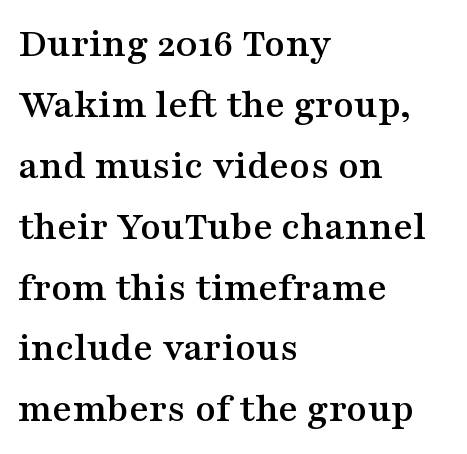
The image shows 42 px wide serif type, upright; set left-aligned, normal line spacing (1.45x), normal letter spacing, not underlined; medium stroke contrast and a medium x-height.
